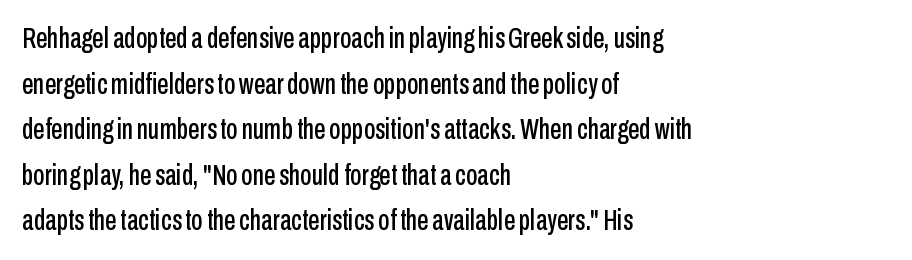
This rendering uses left alignment, leaving the right contour irregular. Is the letter spacing exaggerated? No — it looks like the ordinary default. Here the designer chose a conventional face with non-uniform glyph widths. The baseline area is clear. Nothing sits at the stroke ends, so this counts as sans-serif.
